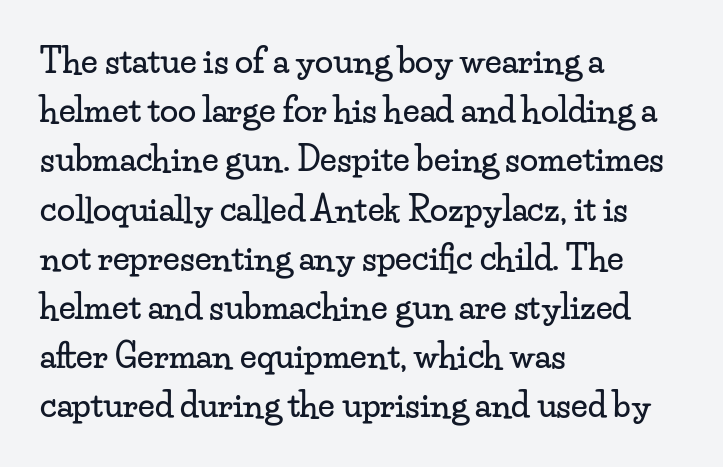
{"serif": "yes", "italic": "no", "width": "wide", "stroke_contrast": "low", "x_height": "small", "monospaced": "no", "underline": "no", "align": "left", "line_spacing": "normal", "line_spacing_ratio": 1.49, "letter_spacing": "normal", "letter_spacing_em": 0.0, "glyph_px": 33}
